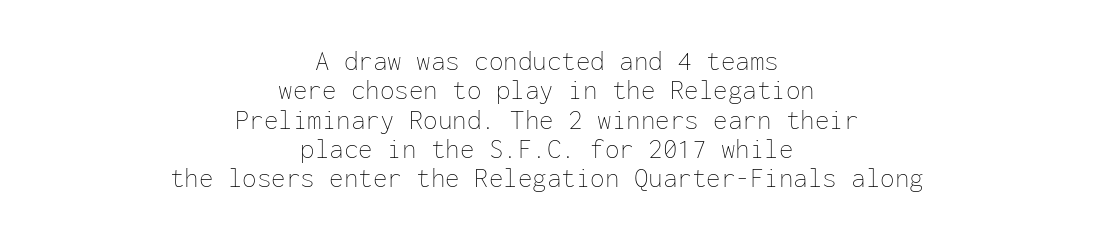
Q: Is the text bold? A: No.
Q: Is the text italic (slanted)? A: No, it is upright.
Q: Is the text underlined? A: No.
Q: How is the paragraph aligned? A: Centered.
Q: Is the spacing between letters normal or unusually wide? A: Normal.
Q: Is the spacing between lines tight, normal or loose? A: Tight.
Q: Width (condensed, normal, or wide)? A: Normal.
Q: Stroke contrast? A: Low.
Q: x-height? A: Medium.
Q: Monospaced? A: Yes.
